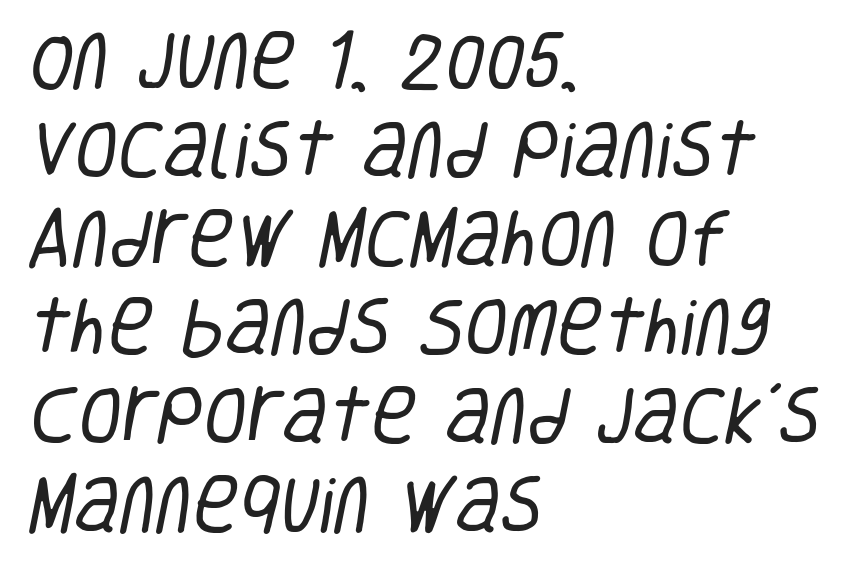
Is the type heavy? It reads as light-to-regular instead. Horizontal alignment here is leftward, the default for most running prose. Compared with typical body copy, the letter spacing here is the same. Character widths vary here, with narrow letters taking less room than wide ones. The zone under the glyphs is completely vacant. Nothing sits at the stroke ends, so this counts as sans-serif.
